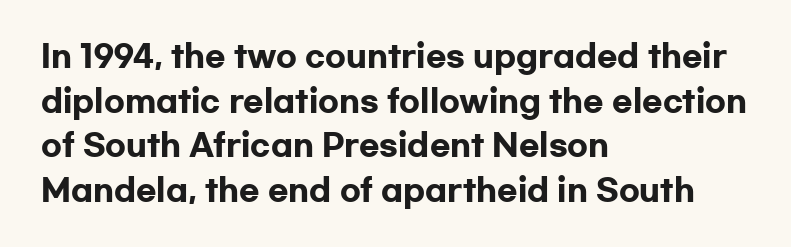
{"serif": "no", "italic": "no", "bold": "yes", "weight": "heavy", "width": "wide", "stroke_contrast": "low", "x_height": "medium", "monospaced": "no", "underline": "no", "align": "left", "line_spacing": "normal", "line_spacing_ratio": 1.49, "letter_spacing": "normal", "letter_spacing_em": 0.0, "glyph_px": 30}
